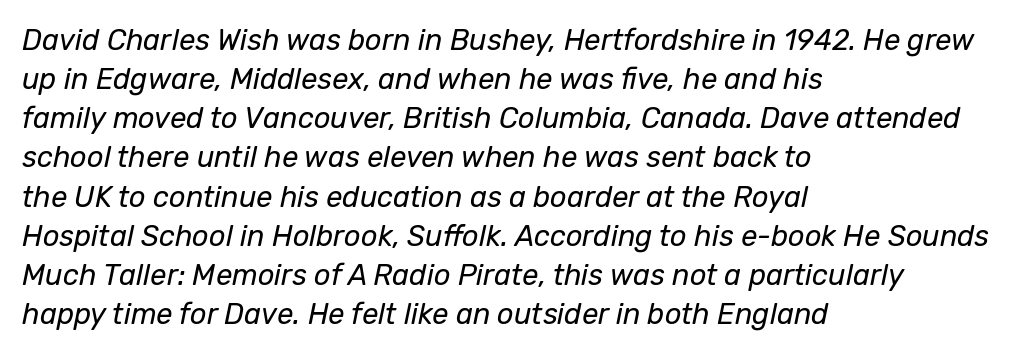
Q: Is the text bold? A: No.
Q: Is the text italic (slanted)? A: Yes, it leans right by about 12 degrees.
Q: Is the text underlined? A: No.
Q: How is the paragraph aligned? A: Left-aligned.
Q: Is the spacing between letters normal or unusually wide? A: Normal.
Q: Is the spacing between lines tight, normal or loose? A: Normal.
Q: Width (condensed, normal, or wide)? A: Normal.
Q: Stroke contrast? A: Low.
Q: x-height? A: Medium.
Q: Monospaced? A: No.
